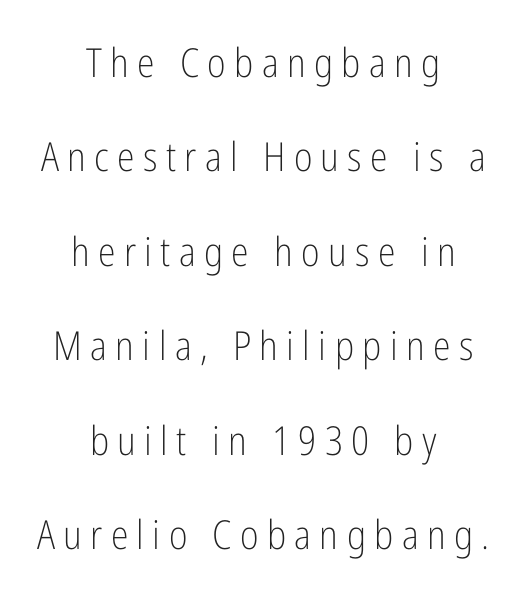
{"serif": "no", "italic": "no", "bold": "no", "weight": "light", "width": "condensed", "stroke_contrast": "low", "x_height": "medium", "monospaced": "no", "underline": "no", "align": "center", "line_spacing": "loose", "line_spacing_ratio": 2.36, "letter_spacing": "wide", "letter_spacing_em": 0.21, "glyph_px": 40}
